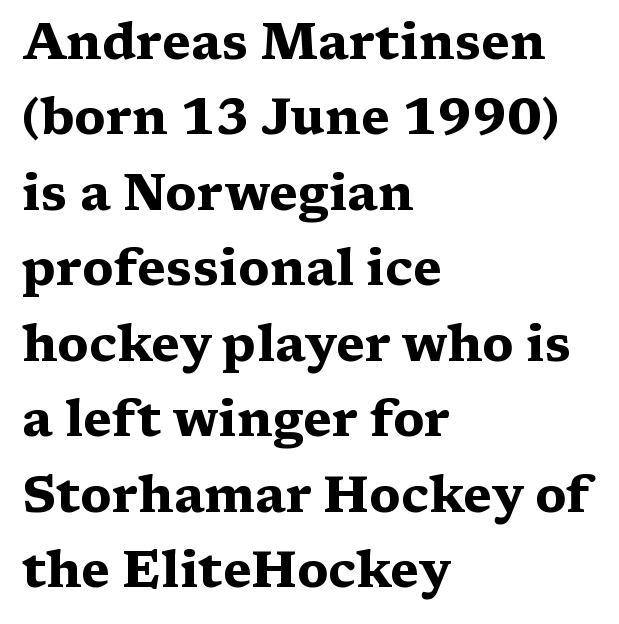
{"serif": "yes", "italic": "no", "bold": "yes", "weight": "heavy", "width": "wide", "stroke_contrast": "medium", "x_height": "medium", "monospaced": "no", "underline": "no", "align": "left", "line_spacing": "normal", "line_spacing_ratio": 1.51, "letter_spacing": "normal", "letter_spacing_em": 0.0, "glyph_px": 50}
